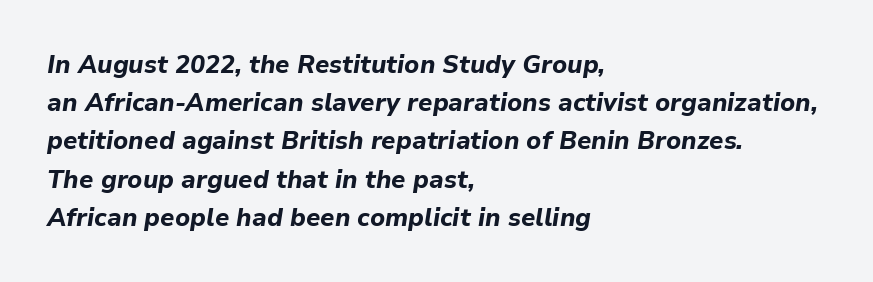
{"italic": "yes", "lean": "right", "slant_degrees": 9, "bold": "yes", "underline": "no", "align": "left", "line_spacing": "normal", "line_spacing_ratio": 1.53, "letter_spacing": "normal", "letter_spacing_em": 0.0, "glyph_px": 25}
